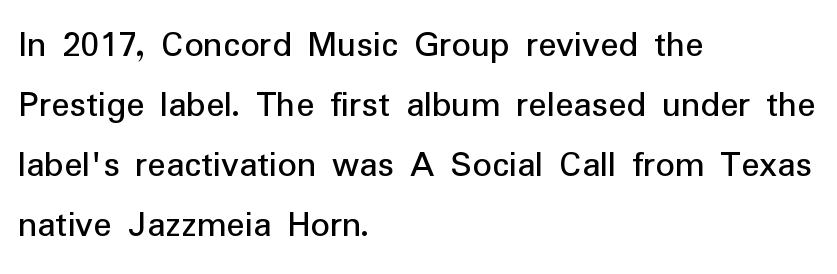
Q: Is the text bold? A: No.
Q: Is the text italic (slanted)? A: No, it is upright.
Q: Is the typeface a serif or a sans-serif typeface? A: Sans-serif.
Q: Is the text underlined? A: No.
Q: How is the paragraph aligned? A: Left-aligned.
Q: Is the spacing between letters normal or unusually wide? A: Normal.
Q: Is the spacing between lines tight, normal or loose? A: Normal.
Q: Width (condensed, normal, or wide)? A: Normal.
Q: Stroke contrast? A: Low.
Q: x-height? A: Medium.
Q: Monospaced? A: No.
